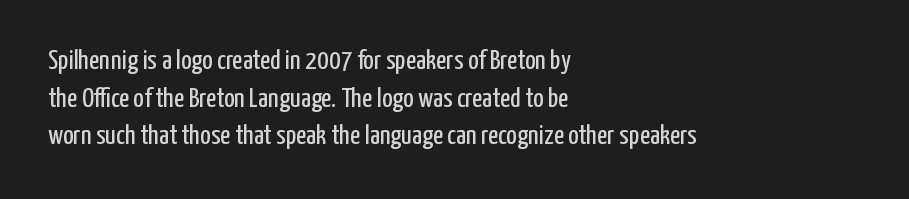
Weight class: somewhere from thin through regular. Nobody touched the tracking dial on this one. The glyphs are unaccompanied by any horizontal stroke below them. This block has exactly the height ordinary leading produces.
